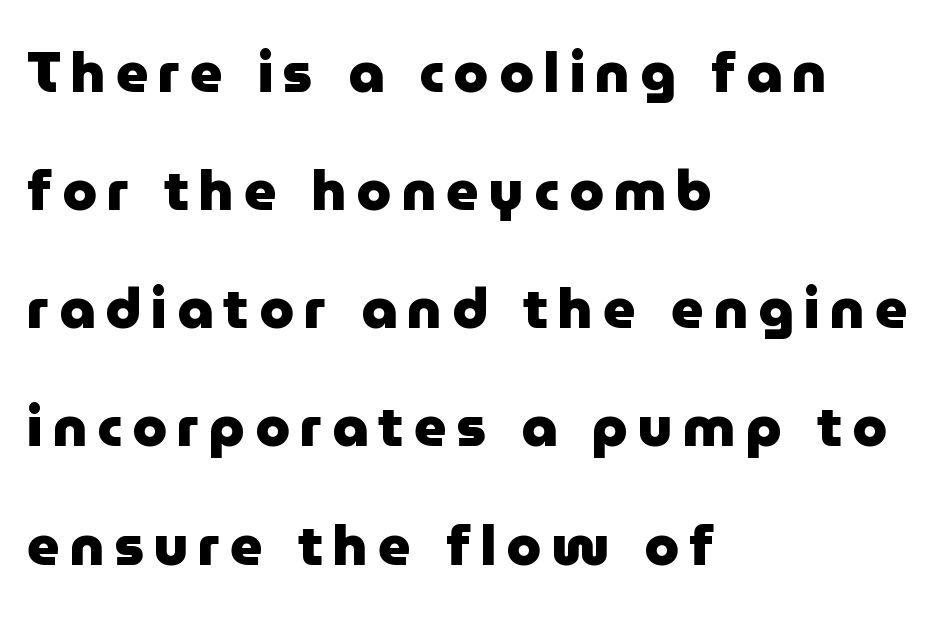
{"serif": "no", "italic": "no", "bold": "yes", "weight": "heavy", "width": "normal", "stroke_contrast": "low", "x_height": "medium", "monospaced": "no", "underline": "no", "align": "left", "line_spacing": "loose", "line_spacing_ratio": 2.11, "glyph_px": 56}
